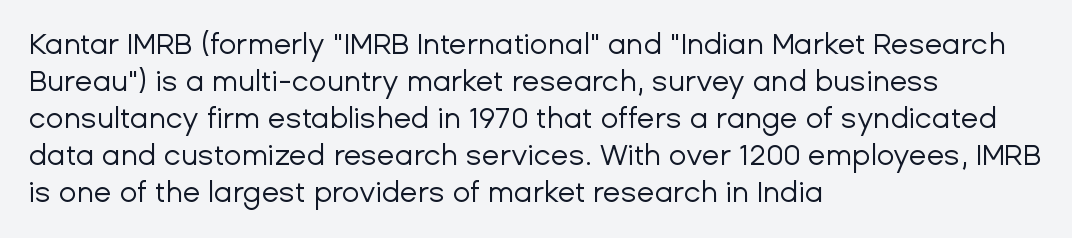
Q: Is the text bold? A: No.
Q: Is the text italic (slanted)? A: No, it is upright.
Q: Is the typeface a serif or a sans-serif typeface? A: Sans-serif.
Q: Is the text underlined? A: No.
Q: How is the paragraph aligned? A: Left-aligned.
Q: Is the spacing between letters normal or unusually wide? A: Normal.
Q: Is the spacing between lines tight, normal or loose? A: Normal.
Q: Width (condensed, normal, or wide)? A: Normal.
Q: Stroke contrast? A: Low.
Q: x-height? A: Medium.
Q: Monospaced? A: No.
